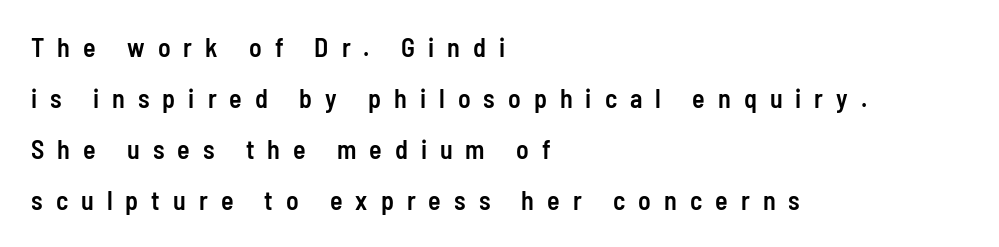
The image shows 26 px text type, upright; set left-aligned, loose line spacing (1.96x), unusually wide letter spacing (+0.5 em), not underlined.
